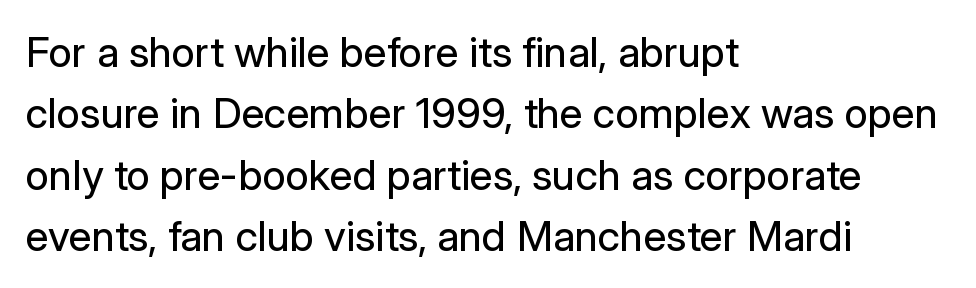
Q: Is the text bold? A: No.
Q: Is the text italic (slanted)? A: No, it is upright.
Q: Is the typeface a serif or a sans-serif typeface? A: Sans-serif.
Q: Is the text underlined? A: No.
Q: How is the paragraph aligned? A: Left-aligned.
Q: Is the spacing between letters normal or unusually wide? A: Normal.
Q: Is the spacing between lines tight, normal or loose? A: Normal.
Q: Width (condensed, normal, or wide)? A: Normal.
Q: Stroke contrast? A: Low.
Q: x-height? A: Medium.
Q: Monospaced? A: No.
